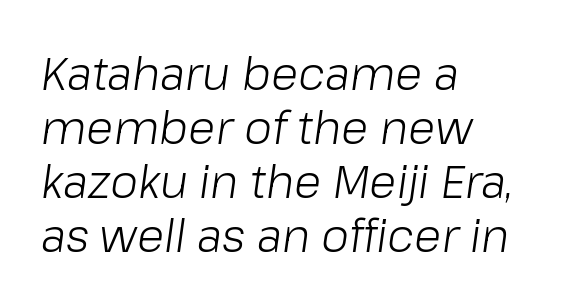
The image shows 45 px light type, italic (leaning right); set left-aligned, line spacing 1.2x, normal letter spacing, not underlined; low stroke contrast and a medium x-height.
